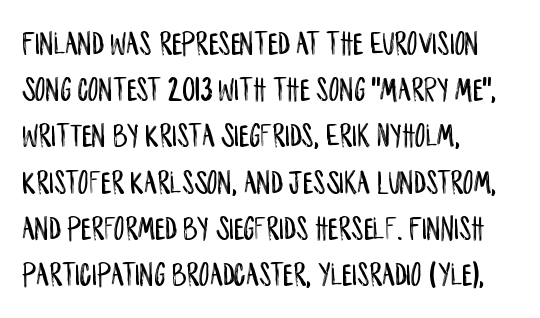
Posture: upright roman. This rendering leaves character spacing at its baseline value. Does the copy run flush right? No — it runs flush left. Do the characters align in a grid? No, the font is proportional.
